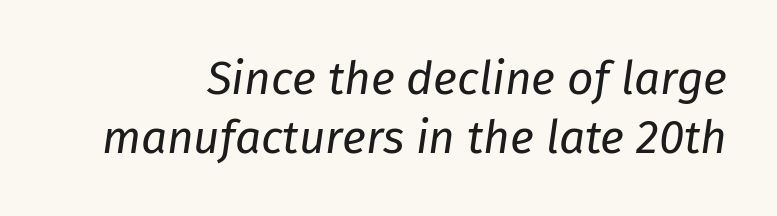
{"italic": "yes", "lean": "right", "slant_degrees": 8, "bold": "no", "weight": "regular", "width": "normal", "stroke_contrast": "low", "x_height": "medium", "monospaced": "no", "underline": "no", "line_spacing": "normal", "line_spacing_ratio": 1.28, "letter_spacing": "normal", "letter_spacing_em": 0.0, "glyph_px": 46}
